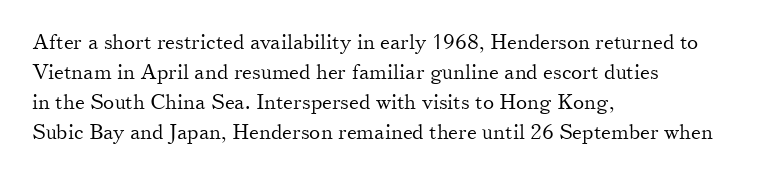
The image shows 21 px text type, upright; set left-aligned, normal line spacing (1.43x), normal letter spacing, not underlined.
